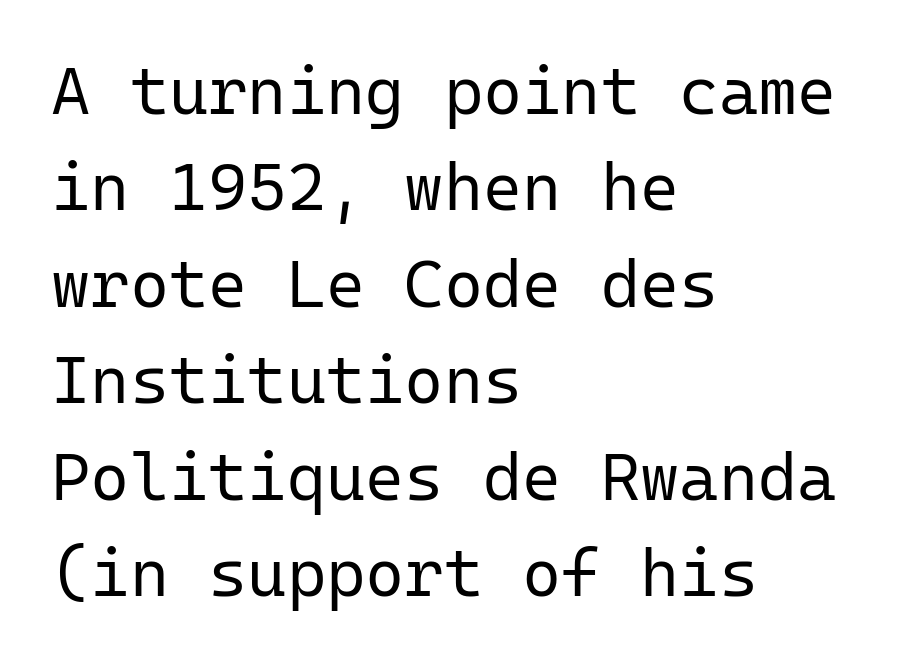
{"serif": "no", "italic": "no", "bold": "no", "weight": "regular", "width": "normal", "stroke_contrast": "low", "x_height": "medium", "monospaced": "yes", "underline": "no", "align": "left", "line_spacing": "normal", "line_spacing_ratio": 1.44, "letter_spacing": "normal", "letter_spacing_em": 0.0, "glyph_px": 67}
